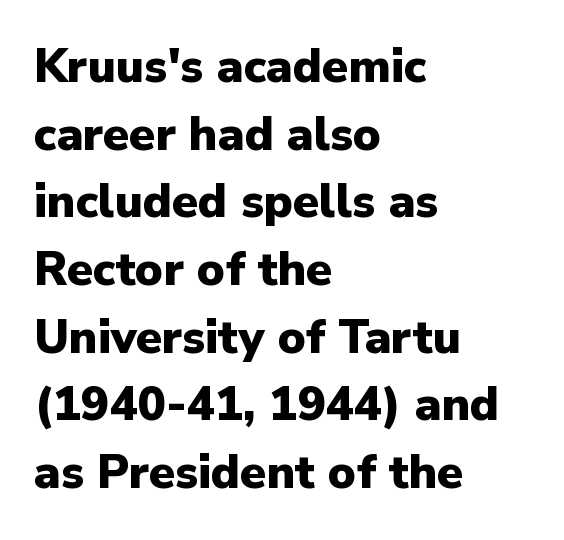
Quick note: interline space is typical. Designer's note — italics off, roman on. Each letter's strokes conclude bluntly, with no projecting serifs. A full-strength bold gives these letters their thick strokes.
